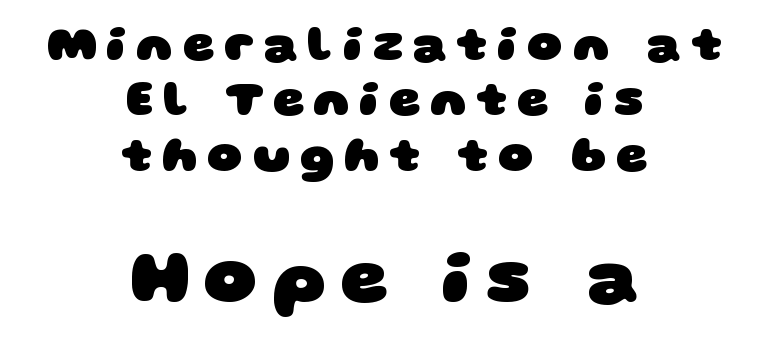
Q: Is the text bold? A: Yes.
Q: Is the typeface a serif or a sans-serif typeface? A: Sans-serif.
Q: Is the text underlined? A: No.
Q: How is the paragraph aligned? A: Centered.
Q: Is the spacing between lines tight, normal or loose? A: Tight.
Q: Which block of text is set in a larger size, the first (top) or the second (bottom)? A: The second (bottom) one.
Q: Width (condensed, normal, or wide)? A: Wide.
Q: Stroke contrast? A: Low.
Q: x-height? A: Large.
Q: Monospaced? A: No.
